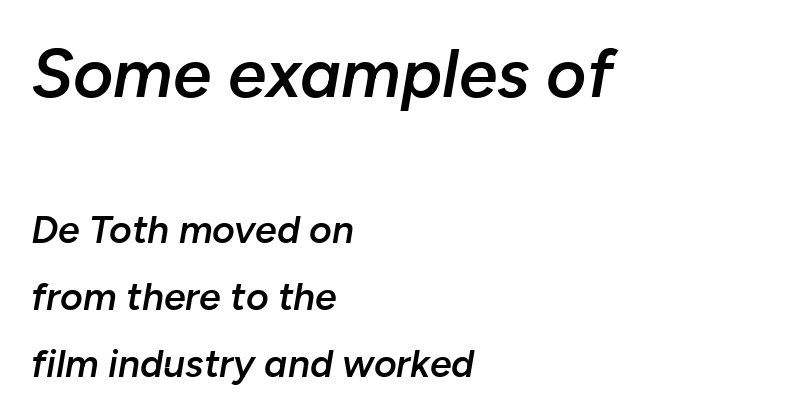
Q: Is the text bold? A: Semi-bold.
Q: Is the text italic (slanted)? A: Yes, it leans right by about 10 degrees.
Q: Is the text underlined? A: No.
Q: How is the paragraph aligned? A: Left-aligned.
Q: Is the spacing between letters normal or unusually wide? A: Normal.
Q: Which block of text is set in a larger size, the first (top) or the second (bottom)? A: The first (top) one.
Q: Width (condensed, normal, or wide)? A: Normal.
Q: Stroke contrast? A: Low.
Q: x-height? A: Medium.
Q: Monospaced? A: No.
